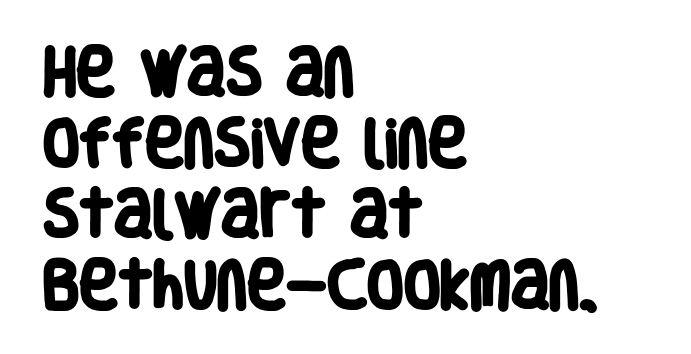
{"serif": "no", "bold": "yes", "weight": "heavy", "width": "condensed", "stroke_contrast": "low", "x_height": "large", "monospaced": "no", "underline": "no", "align": "left", "line_spacing": "normal", "line_spacing_ratio": 1.34, "letter_spacing": "normal", "letter_spacing_em": 0.0, "glyph_px": 53}
